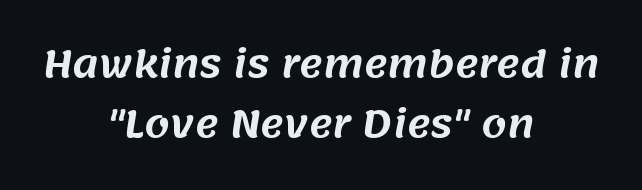
Q: Is the typeface a serif or a sans-serif typeface? A: Sans-serif.
Q: Is the text underlined? A: No.
Q: How is the paragraph aligned? A: Centered.
Q: Is the spacing between letters normal or unusually wide? A: Normal.
Q: Is the spacing between lines tight, normal or loose? A: Normal.
Q: Width (condensed, normal, or wide)? A: Normal.
Q: Stroke contrast? A: Medium.
Q: x-height? A: Large.
Q: Monospaced? A: No.
